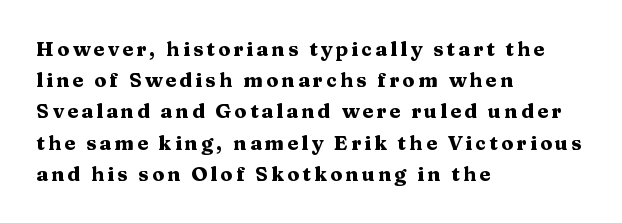
Q: Is the text bold? A: Yes.
Q: Is the text italic (slanted)? A: No, it is upright.
Q: Is the text underlined? A: No.
Q: How is the paragraph aligned? A: Left-aligned.
Q: Is the spacing between lines tight, normal or loose? A: Normal.
